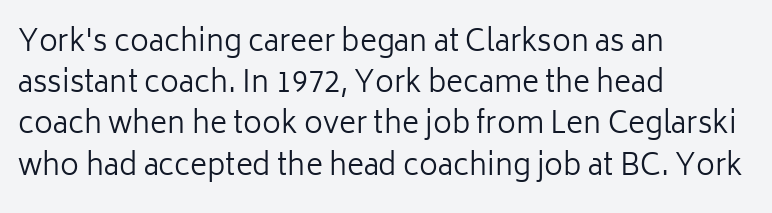
Here the glyphs are tracked normally, forming tight word shapes. The weight tops out at a normal text grade. The letters advance in unequal steps, a hallmark of proportional type. The space between consecutive lines is moderate.
